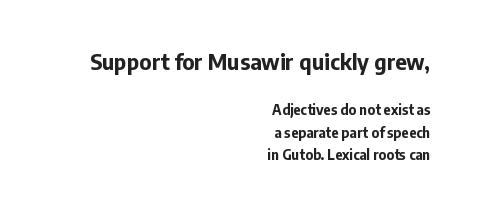
Line endings align vertically; line beginnings do not. Stroke thickness is high; the sample reads as a true bold. Compare the two chunks: the upper has the greater cap height. In terms of leading, this rendering sits right in the middle. Posture: vertical.
